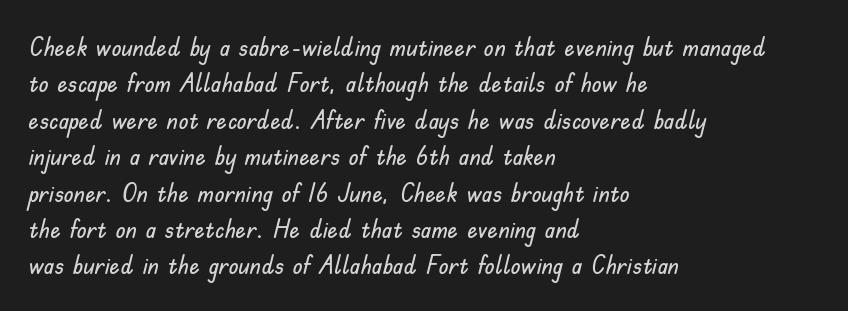
{"underline": "no", "align": "left", "line_spacing": "normal", "line_spacing_ratio": 1.4, "letter_spacing": "normal", "letter_spacing_em": 0.0, "glyph_px": 26}
